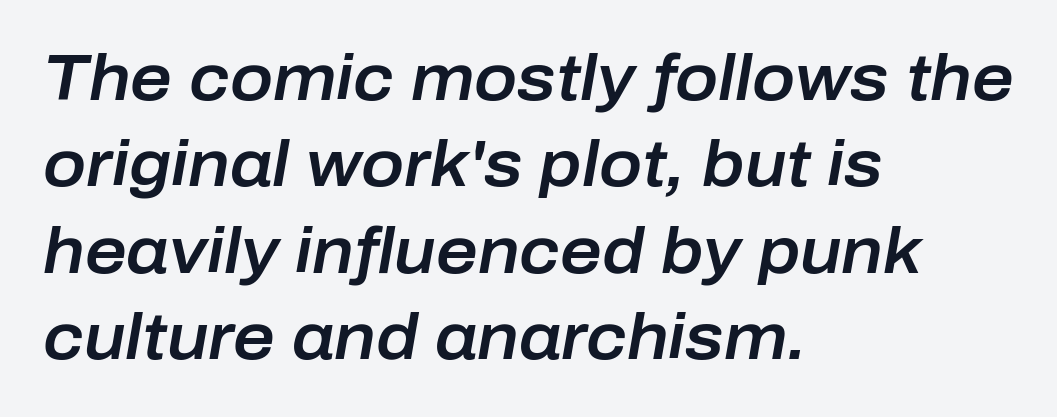
Q: Is the text italic (slanted)? A: Yes, it leans right by about 10 degrees.
Q: Is the text underlined? A: No.
Q: How is the paragraph aligned? A: Left-aligned.
Q: Is the spacing between letters normal or unusually wide? A: Normal.
Q: Is the spacing between lines tight, normal or loose? A: Normal.
Q: Width (condensed, normal, or wide)? A: Normal.
Q: Stroke contrast? A: Low.
Q: x-height? A: Medium.
Q: Monospaced? A: No.
